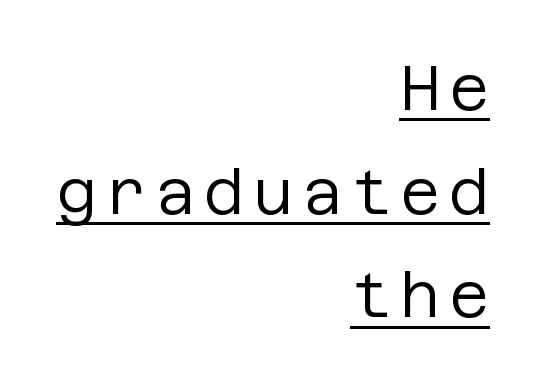
{"serif": "no", "italic": "no", "bold": "no", "weight": "regular", "width": "normal", "stroke_contrast": "low", "x_height": "large", "underline": "yes", "align": "right", "line_spacing": "normal", "line_spacing_ratio": 1.67, "glyph_px": 62}
